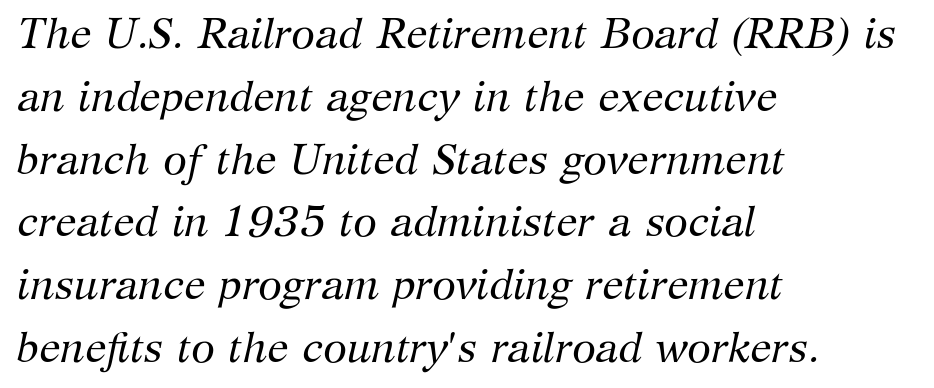
Q: Is the text bold? A: No.
Q: Is the text italic (slanted)? A: Yes, it leans right by about 12 degrees.
Q: Is the typeface a serif or a sans-serif typeface? A: Serif.
Q: Is the text underlined? A: No.
Q: How is the paragraph aligned? A: Left-aligned.
Q: Is the spacing between letters normal or unusually wide? A: Normal.
Q: Is the spacing between lines tight, normal or loose? A: Normal.
Q: Width (condensed, normal, or wide)? A: Normal.
Q: Stroke contrast? A: Medium.
Q: x-height? A: Medium.
Q: Monospaced? A: No.
